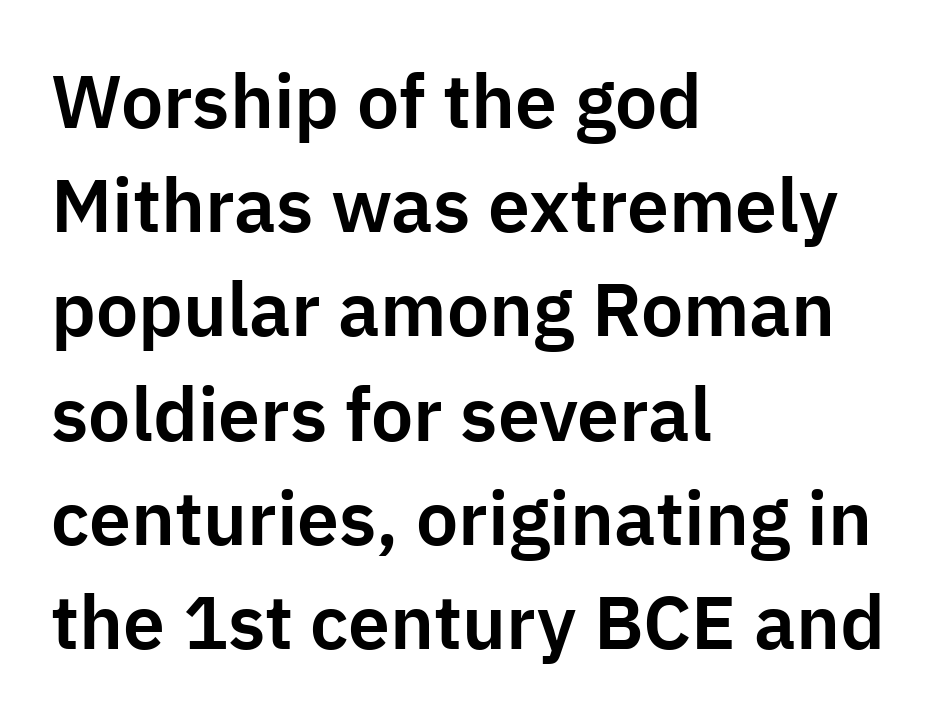
{"serif": "no", "italic": "no", "width": "normal", "stroke_contrast": "low", "x_height": "medium", "monospaced": "no", "underline": "no", "align": "left", "line_spacing": "normal", "line_spacing_ratio": 1.39, "letter_spacing": "normal", "letter_spacing_em": 0.0, "glyph_px": 75}
